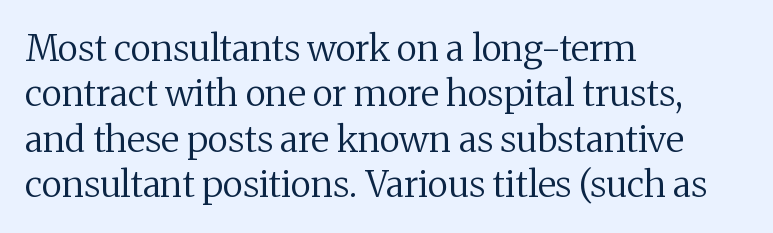
The image shows 36 px regular-weight serif type, upright; set left-aligned, normal line spacing (1.26x), normal letter spacing, not underlined; medium stroke contrast and a medium x-height.
